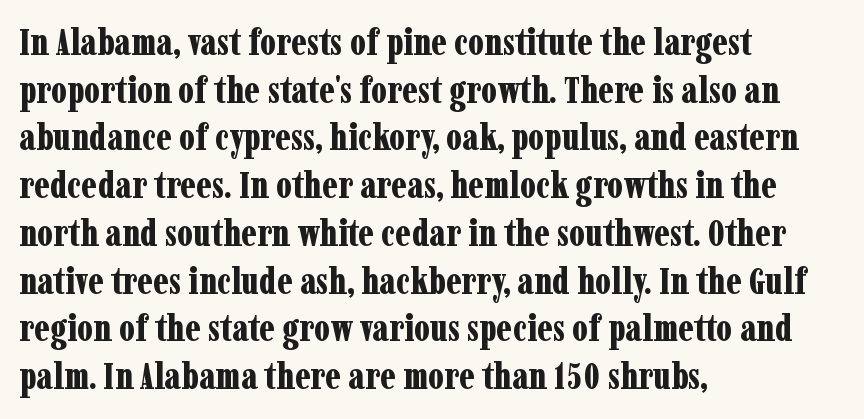
{"serif": "yes", "italic": "no", "bold": "yes", "weight": "bold", "width": "condensed", "stroke_contrast": "low", "x_height": "medium", "monospaced": "no", "underline": "no", "align": "left", "line_spacing": "normal", "line_spacing_ratio": 1.29, "letter_spacing": "normal", "letter_spacing_em": 0.0, "glyph_px": 37}
